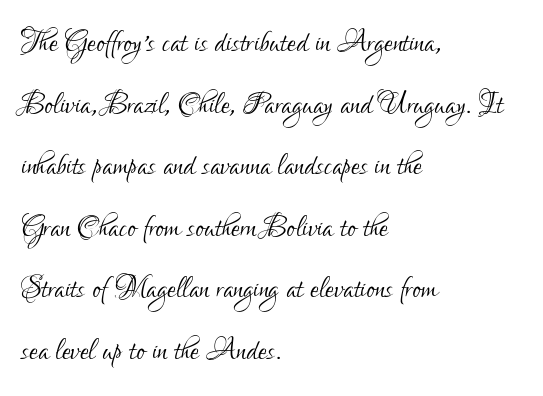
{"serif": "no", "bold": "no", "weight": "light", "width": "condensed", "stroke_contrast": "low", "x_height": "small", "monospaced": "no", "underline": "no", "align": "left", "line_spacing": "normal", "line_spacing_ratio": 1.58, "letter_spacing": "normal", "letter_spacing_em": 0.0, "glyph_px": 39}
